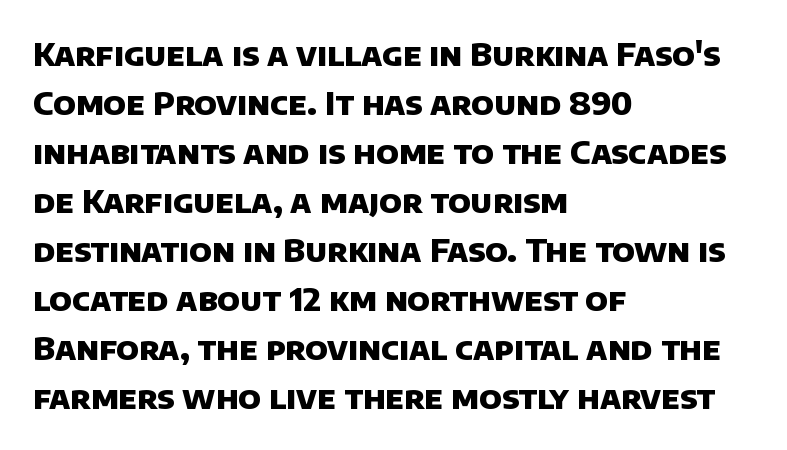
Leading: standard. Anything drawn beneath the words? Only blank space. Compared with a centered layout, this one pins lines to the left instead. The passage shown is typed in a proportional face where columns would drift. Letterform terminals end flat and unadorned throughout the passage. Compared with typical body copy, the letter spacing here is the same.
